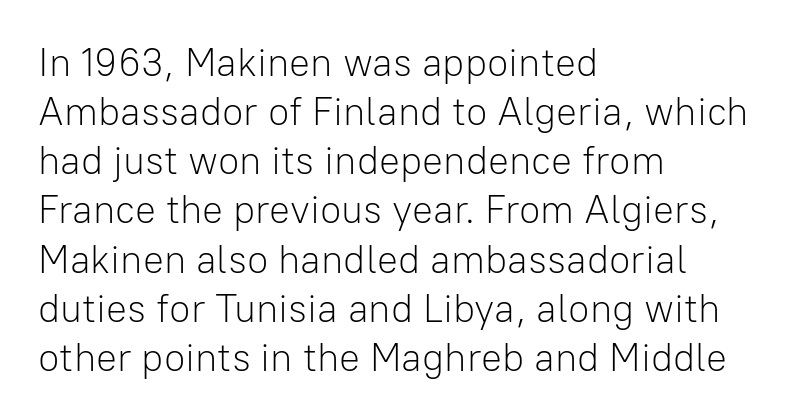
Regarding serifs, this sample does without them. Does extra space separate the letters? No, they use regular spacing. Is this a fixed-width face? No — the glyphs have proportional, varying widths. These lines sit exactly where default settings would place them.
